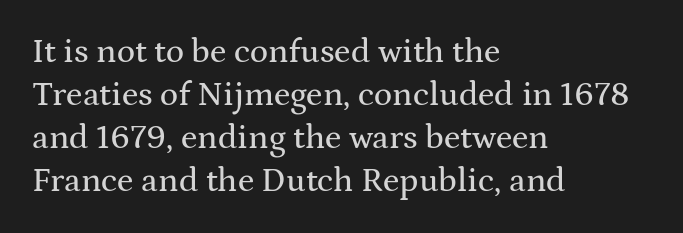
Q: Is the text italic (slanted)? A: No, it is upright.
Q: Is the typeface a serif or a sans-serif typeface? A: Serif.
Q: Is the text underlined? A: No.
Q: How is the paragraph aligned? A: Left-aligned.
Q: Is the spacing between letters normal or unusually wide? A: Normal.
Q: Is the spacing between lines tight, normal or loose? A: Normal.
Q: Width (condensed, normal, or wide)? A: Wide.
Q: Stroke contrast? A: Medium.
Q: x-height? A: Medium.
Q: Monospaced? A: No.
